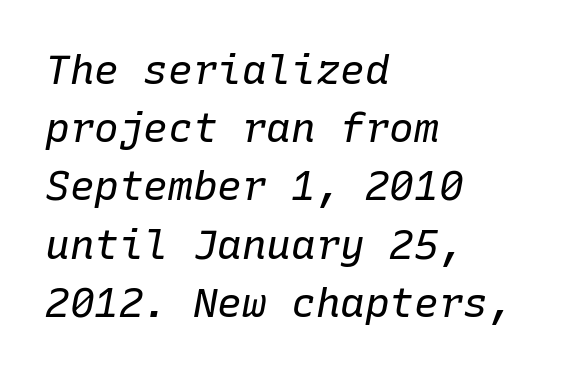
This reads as an unemphasized weight, regular at the heaviest. A classic flush-left, rag-right setting is used for this passage. The rows are spaced the way most documents space them. The passage shown is typed in a monospace face where columns stay perfectly aligned.
